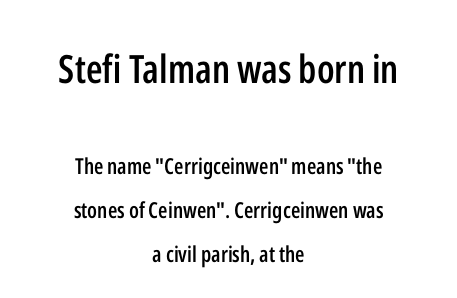
{"serif": "no", "italic": "no", "bold": "semi", "weight": "semibold", "width": "condensed", "stroke_contrast": "low", "x_height": "medium", "monospaced": "no", "underline": "no", "align": "center", "line_spacing": "loose", "line_spacing_ratio": 2.0, "letter_spacing": "normal", "letter_spacing_em": 0.0, "larger_block": "first", "size_ratio": 1.77, "glyph_px": 39}
